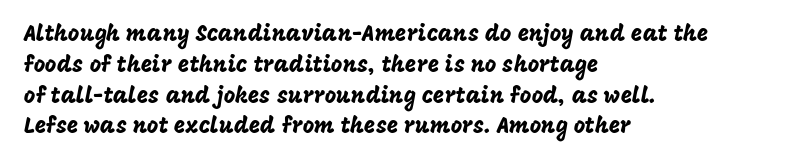
A classic flush-left, rag-right setting is used for this passage. The rendering uses a moderate line-height, typical for paragraphs. In terms of letterspacing, this is plain default setting.
